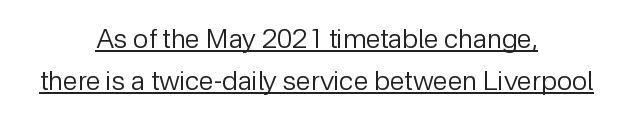
The image shows 27 px text type, upright; set centered, normal line spacing (1.57x), normal letter spacing, underlined.
